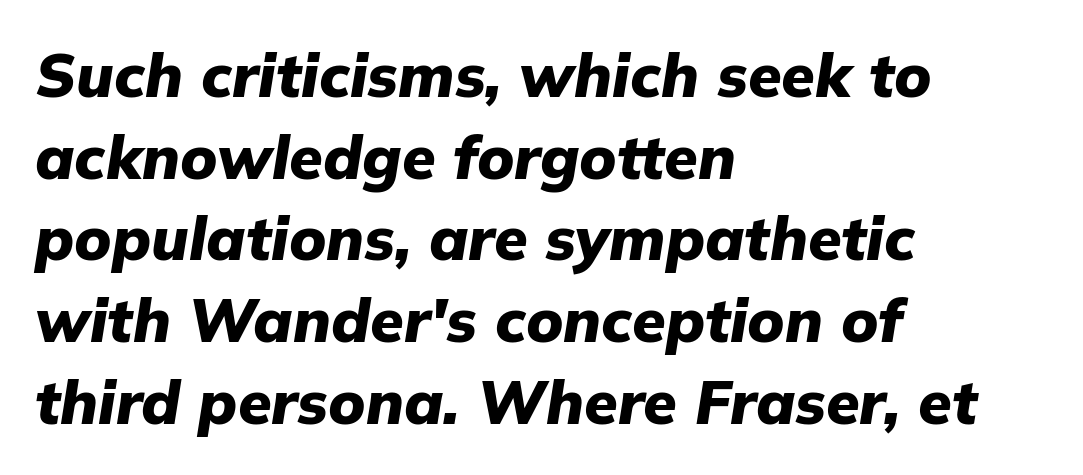
The rag falls on the right side of this text block. Compared with typical paragraphs, the rows here are spaced about the same. Here the designer chose a conventional face with non-uniform glyph widths. Check under the words: just untouched page.
